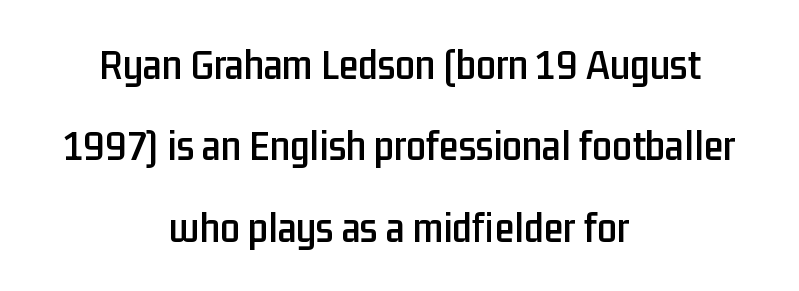
The image shows 44 px condensed sans-serif type, upright; set centered, line spacing 1.85x, normal letter spacing, not underlined; low stroke contrast and a medium x-height.
